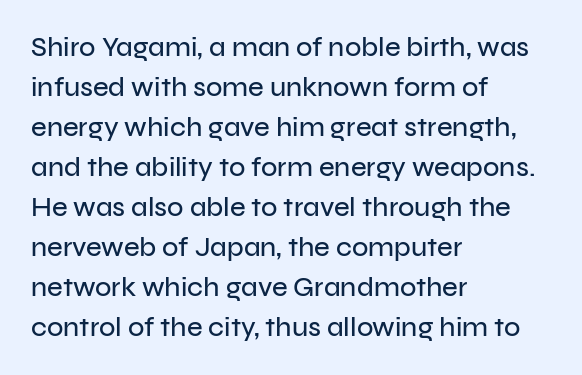
The image shows 27 px text type, upright; set left-aligned, normal line spacing (1.48x), normal letter spacing, not underlined.
